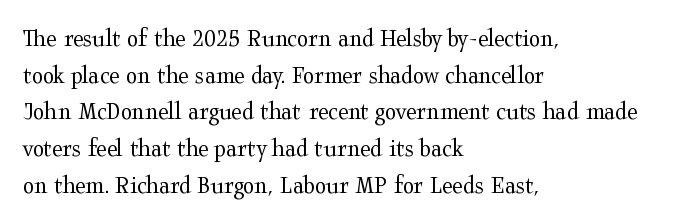
The image shows 26 px text type, upright; set left-aligned, normal line spacing (1.41x), normal letter spacing, not underlined.
